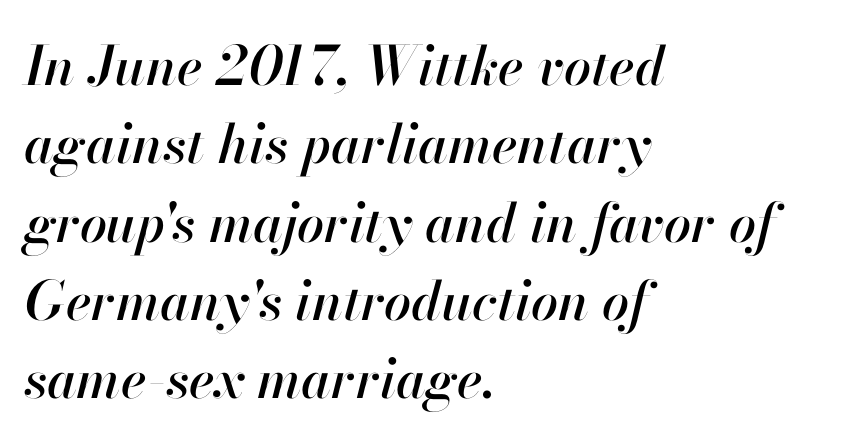
Q: Is the text italic (slanted)? A: Yes, it leans right by about 13 degrees.
Q: Is the text underlined? A: No.
Q: How is the paragraph aligned? A: Left-aligned.
Q: Is the spacing between letters normal or unusually wide? A: Normal.
Q: Is the spacing between lines tight, normal or loose? A: Normal.
Q: Width (condensed, normal, or wide)? A: Normal.
Q: Stroke contrast? A: High.
Q: x-height? A: Small.
Q: Monospaced? A: No.
